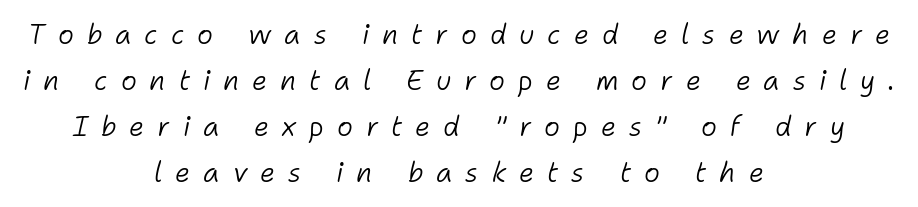
Q: Is the text bold? A: No.
Q: Is the text italic (slanted)? A: Yes, it leans right by about 11 degrees.
Q: Is the text underlined? A: No.
Q: How is the paragraph aligned? A: Centered.
Q: Is the spacing between letters normal or unusually wide? A: Unusually wide.
Q: Is the spacing between lines tight, normal or loose? A: Normal.
